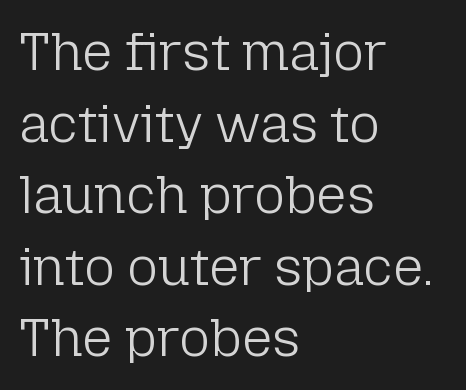
The weight tops out at a normal text grade. This block has exactly the height ordinary leading produces. Proportional: the letters do not fall into vertical columns. Descenders are the only things crossing below the line. Grotesque or geometric, the face here clearly has no serifs. Tracking value appears to be zero — textbook default spacing.
